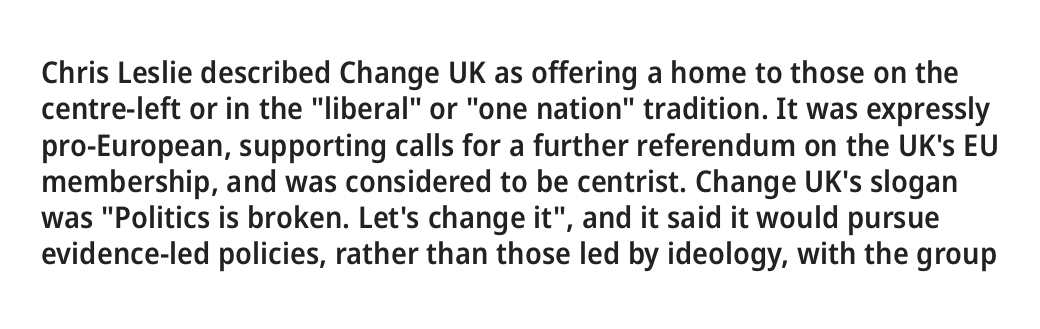
Underline: absent. Spacing verdict: proportional, widths tailored to each character. Does extra space separate the letters? No, they use regular spacing. The sample has been set in demibold, a notch under bold. No feet cap the strokes, marking this as sans-serif type. This sample uses an upright cut, with every glyph sitting square on the baseline.
